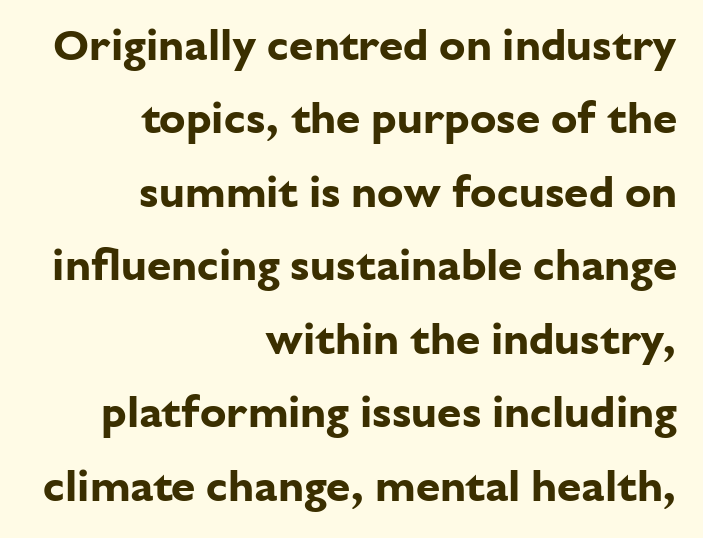
The image shows 44 px bold sans-serif type, upright; set right-aligned, normal line spacing (1.67x), normal letter spacing, not underlined; low stroke contrast and a medium x-height.
